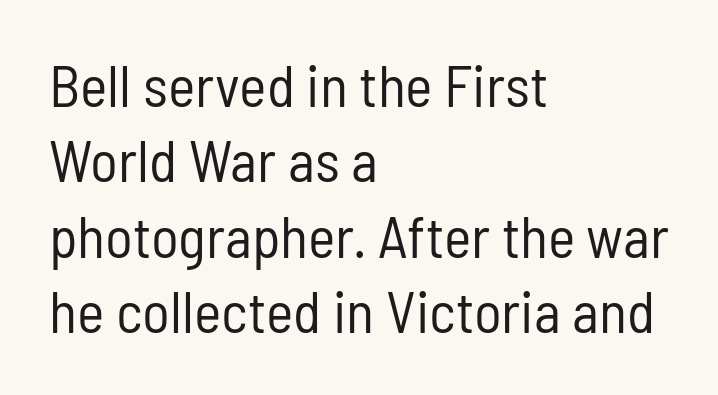
{"serif": "no", "italic": "no", "bold": "no", "weight": "regular", "width": "condensed", "stroke_contrast": "low", "x_height": "medium", "monospaced": "no", "underline": "no", "align": "left", "line_spacing": "normal", "line_spacing_ratio": 1.3, "letter_spacing": "normal", "letter_spacing_em": 0.0, "glyph_px": 58}
